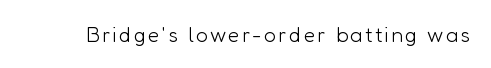
Q: Is the text bold? A: No.
Q: Is the text italic (slanted)? A: No, it is upright.
Q: Is the text underlined? A: No.
